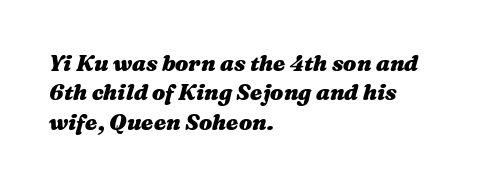
These lines stack with their left ends in a neat column. Nobody drew a line under any word here. Normally led — the rows are evenly, conventionally spaced. Weight check: bold — yes, fully. The gaps between neighbouring characters are ordinary and unremarkable.
